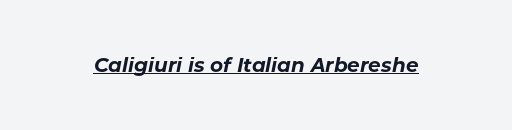
The image shows 20 px bold type, italic (leaning right); set normal letter spacing, underlined.
